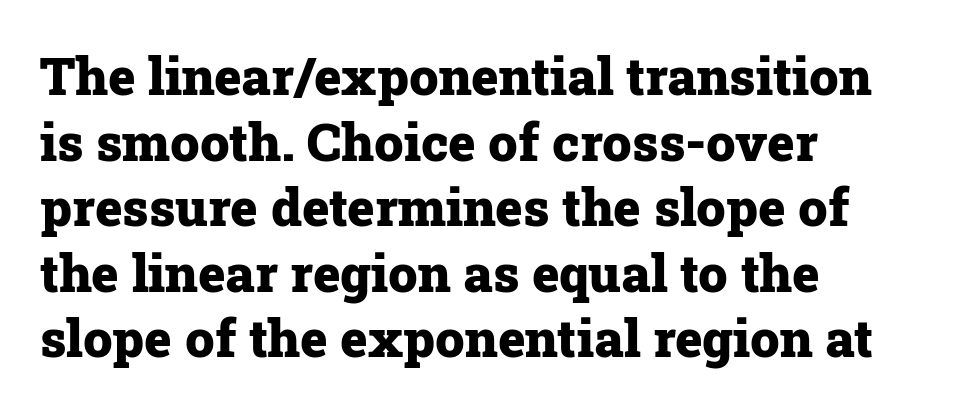
The image shows 52 px heavy serif type, upright; set left-aligned, normal line spacing (1.26x), normal letter spacing, not underlined; low stroke contrast and a medium x-height.
